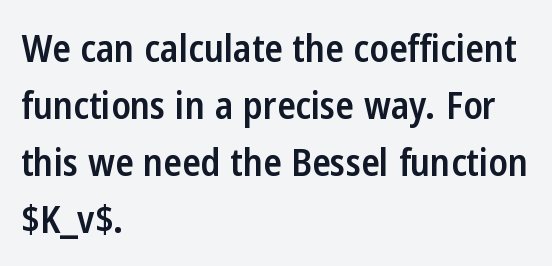
{"serif": "no", "italic": "no", "bold": "semi", "weight": "semibold", "width": "condensed", "stroke_contrast": "low", "x_height": "medium", "monospaced": "no", "underline": "no", "align": "left", "line_spacing": "normal", "line_spacing_ratio": 1.5, "letter_spacing": "normal", "letter_spacing_em": 0.0, "glyph_px": 38}
